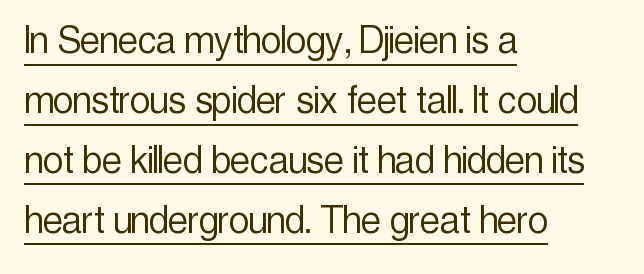
The image shows 45 px light, condensed sans-serif type, upright; set left-aligned, normal line spacing (1.33x), normal letter spacing, underlined; a medium x-height.
